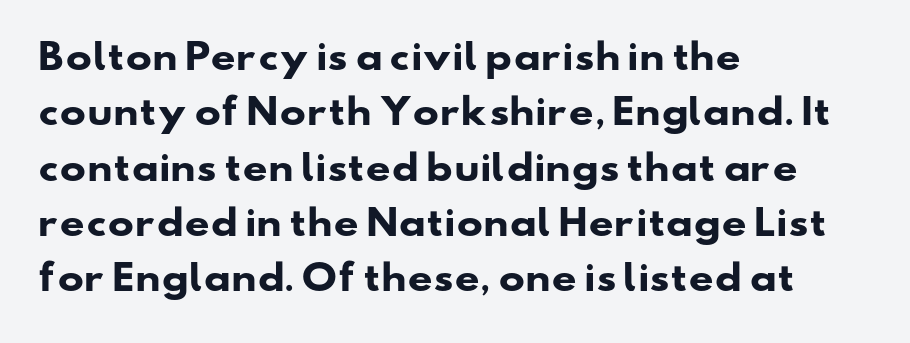
{"serif": "no", "bold": "yes", "weight": "heavy", "width": "wide", "stroke_contrast": "low", "x_height": "small", "monospaced": "no", "underline": "no", "align": "left", "line_spacing": "normal", "line_spacing_ratio": 1.58, "letter_spacing": "normal", "letter_spacing_em": 0.0, "glyph_px": 35}
